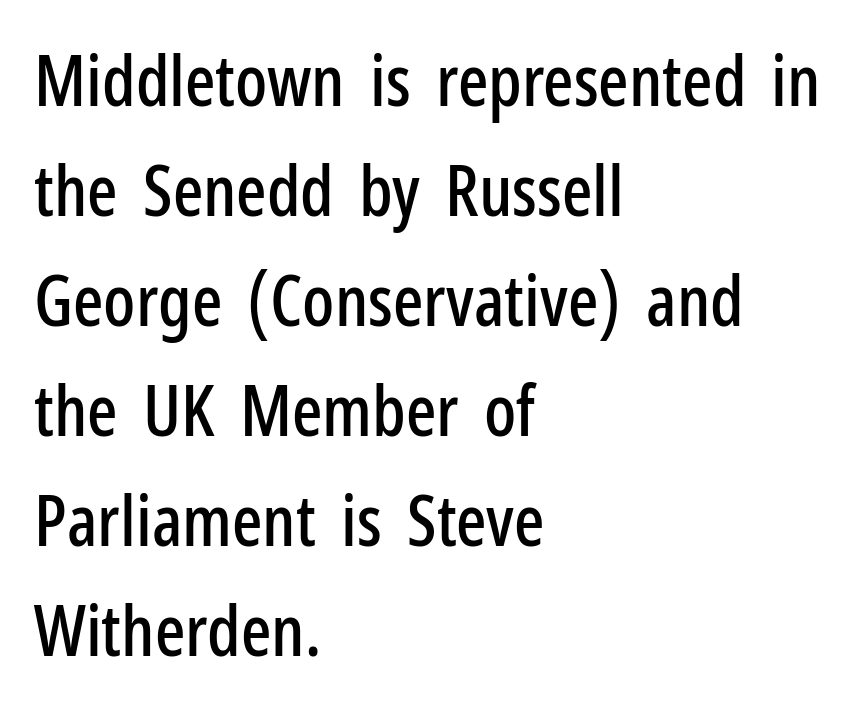
{"serif": "no", "italic": "no", "width": "condensed", "stroke_contrast": "low", "x_height": "medium", "monospaced": "no", "underline": "no", "align": "left", "line_spacing": "normal", "line_spacing_ratio": 1.55, "letter_spacing": "normal", "letter_spacing_em": 0.0, "glyph_px": 71}
